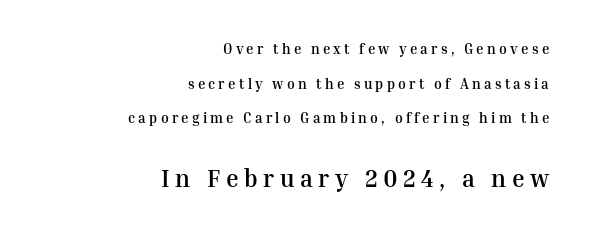
Q: Is the text bold? A: Yes.
Q: Is the text italic (slanted)? A: No, it is upright.
Q: Is the text underlined? A: No.
Q: How is the paragraph aligned? A: Right-aligned.
Q: Is the spacing between letters normal or unusually wide? A: Unusually wide.
Q: Is the spacing between lines tight, normal or loose? A: Loose.
Q: Which block of text is set in a larger size, the first (top) or the second (bottom)? A: The second (bottom) one.
